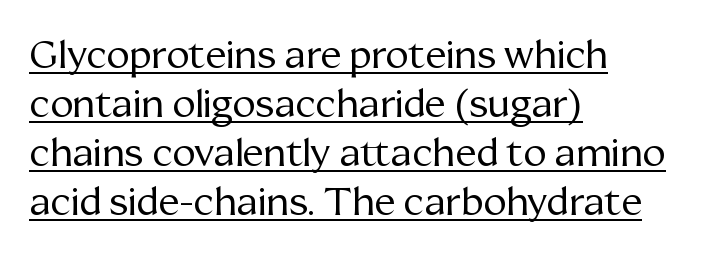
The image shows 39 px regular-weight serif type, upright; set left-aligned, normal line spacing (1.26x), normal letter spacing, underlined; medium stroke contrast and a medium x-height.
